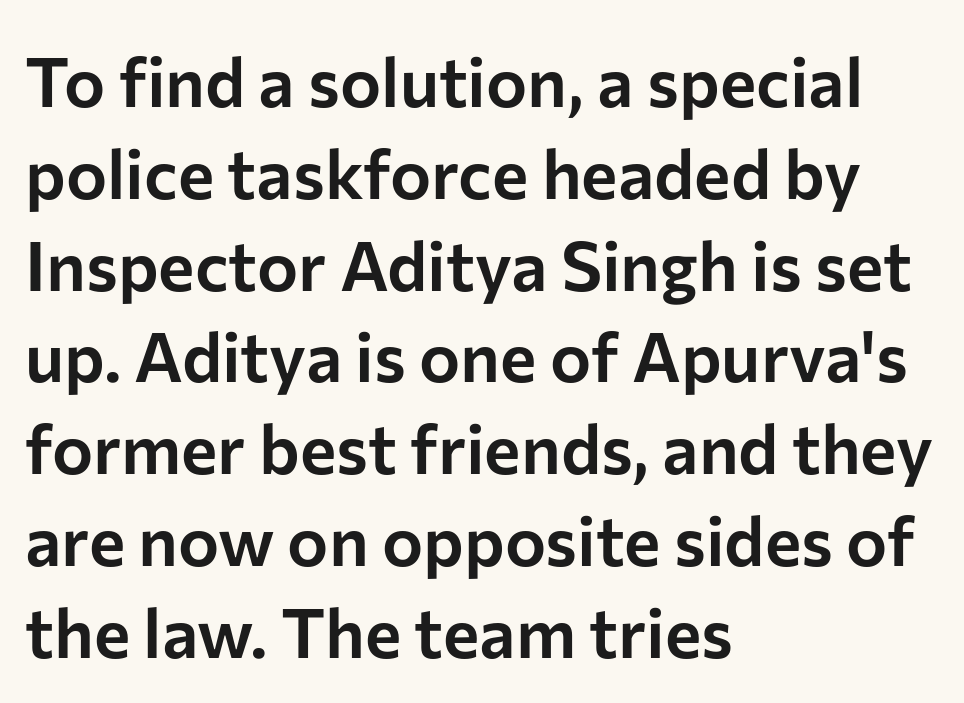
In terms of posture, this sample is upright. Each new line begins a customary step beneath the previous one. The rendering shows plain stroke endings on the letterforms — a sans-serif design. The letters advance in unequal steps, a hallmark of proportional type.
